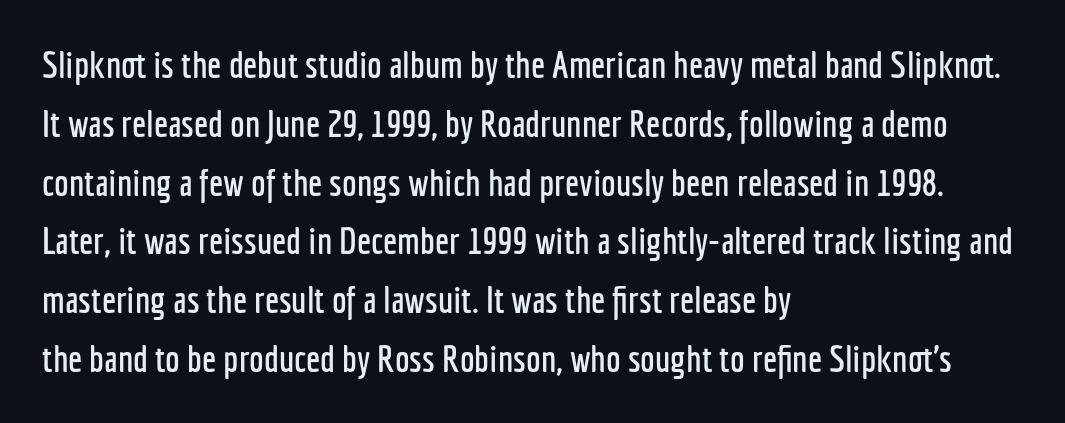
Q: Is the text italic (slanted)? A: No, it is upright.
Q: Is the typeface a serif or a sans-serif typeface? A: Sans-serif.
Q: Is the text underlined? A: No.
Q: How is the paragraph aligned? A: Left-aligned.
Q: Is the spacing between letters normal or unusually wide? A: Normal.
Q: Is the spacing between lines tight, normal or loose? A: Normal.
Q: Width (condensed, normal, or wide)? A: Condensed.
Q: Stroke contrast? A: Low.
Q: x-height? A: Medium.
Q: Monospaced? A: No.
